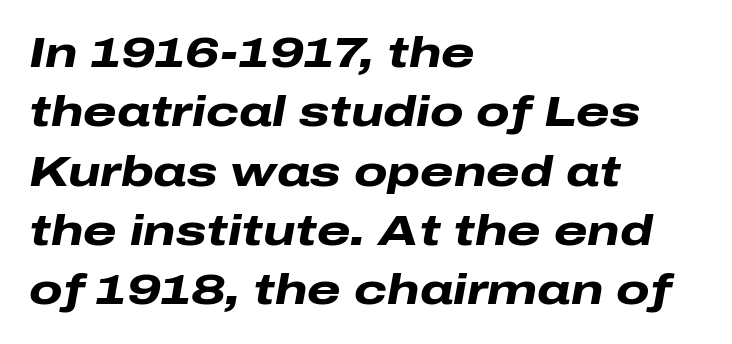
The typography opts for an oblique posture over an upright one. The tracking reads as untouched default to a designer's eye. These lines are rendered in a variable-pitch font. Typeset ragged right — the left edge is the straight one. The glyphs have the mass of a bold cut.
